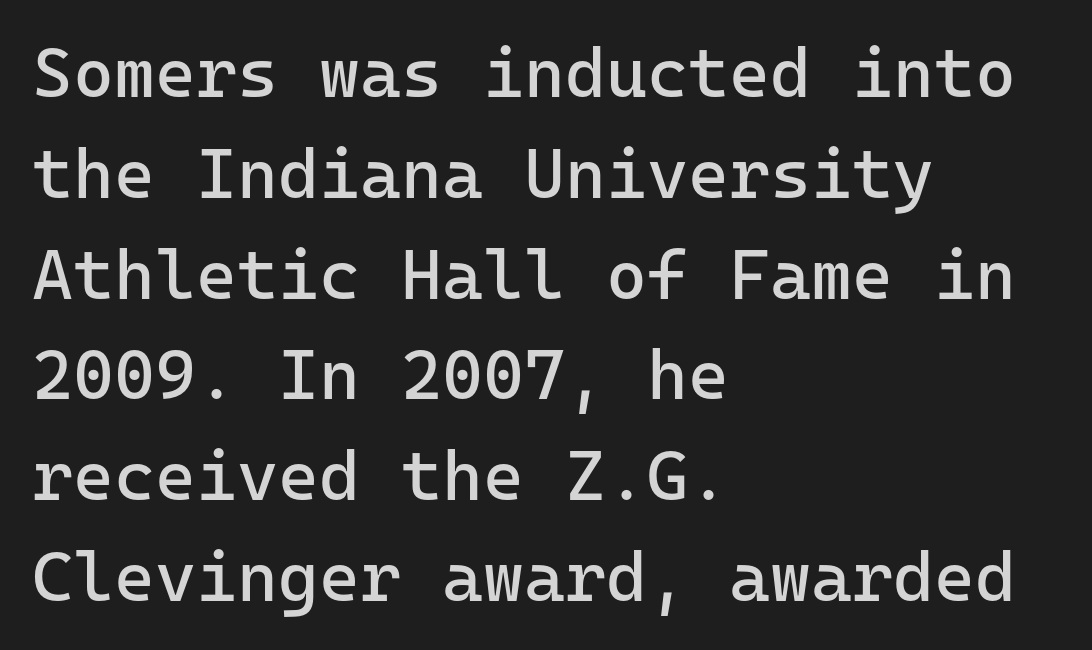
The image shows 70 px regular-weight sans-serif type, upright, monospaced; set left-aligned, normal line spacing (1.44x), normal letter spacing, not underlined; low stroke contrast and a medium x-height.
